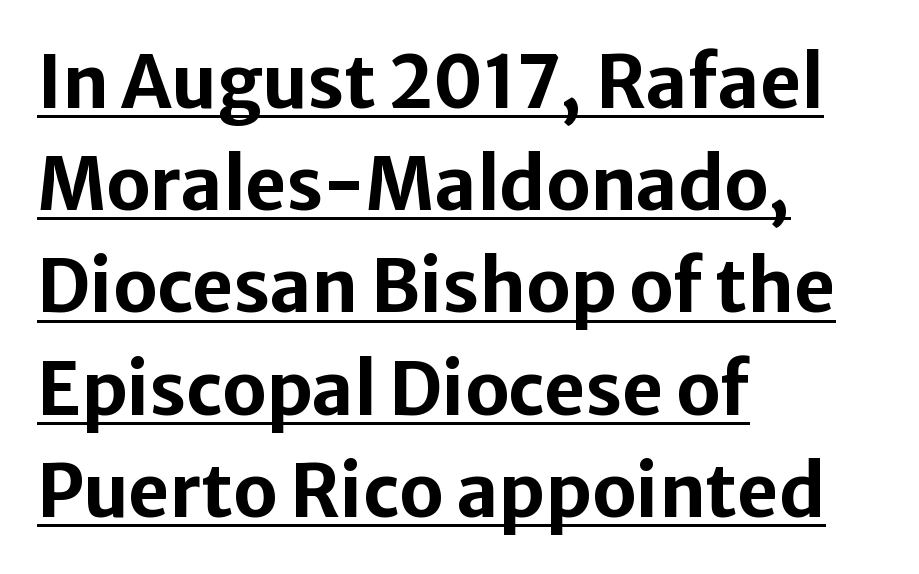
{"serif": "no", "italic": "no", "bold": "yes", "weight": "bold", "width": "normal", "stroke_contrast": "low", "x_height": "medium", "monospaced": "no", "underline": "yes", "align": "left", "line_spacing": "normal", "line_spacing_ratio": 1.42, "letter_spacing": "normal", "letter_spacing_em": 0.0, "glyph_px": 72}
